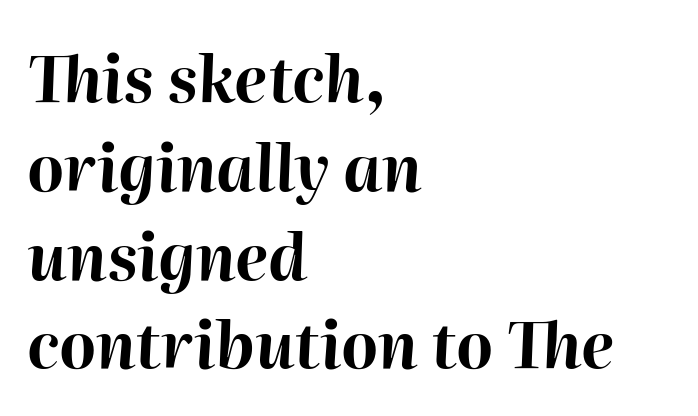
Look at the stroke-to-counter ratio: heavy, a bold. The rendering uses natural spacing where letterforms have individual widths. This rendering uses left alignment, leaving the right contour irregular. The face used here has a pronounced slope to its letters. The letterforms sit shoulder to shoulder at normal distance.
